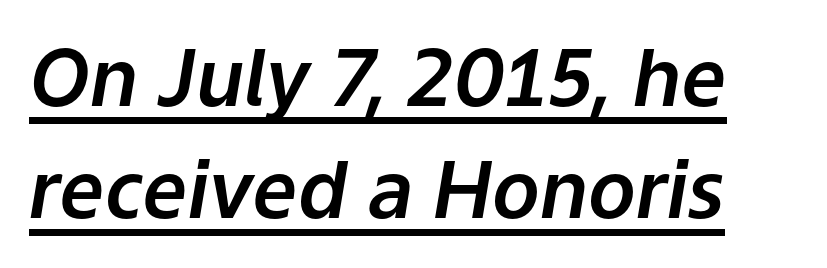
The image shows 79 px text type, italic (leaning right); set normal line spacing (1.42x), normal letter spacing, underlined; low stroke contrast and a medium x-height.
